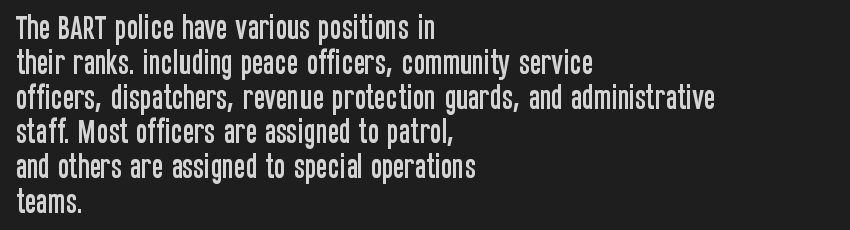
Students, observe: this is what conventionally led text looks like. This sample uses plain, unmodified letter spacing. Nobody drew a line under any word here. The typesetter chose a ragged-right arrangement here. Style check: upright.
